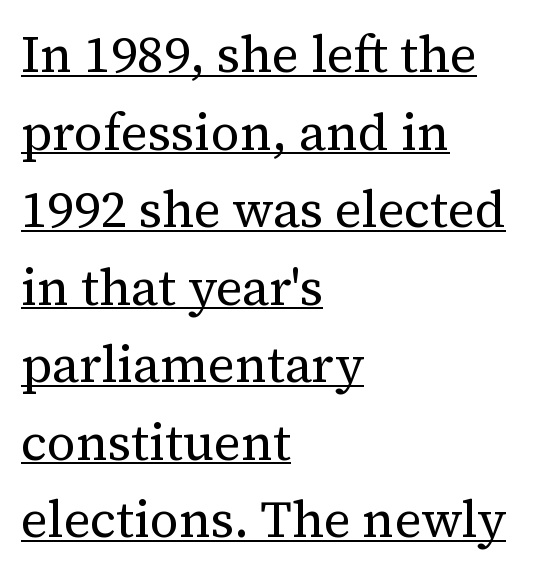
It's the straight-up-and-down kind of type. Typeset ragged right — the left edge is the straight one. Inter-character spacing is left at the font's built-in metrics. Is the stroke heavy? The answer is a plain regular-or-lighter. The face used here is seriffed, in the tradition of book romans.
